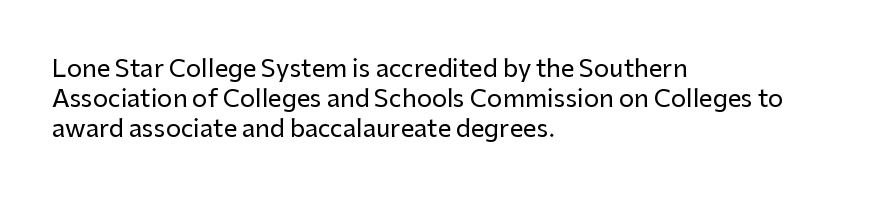
The image shows 24 px text type, upright; set left-aligned, line spacing 1.24x, normal letter spacing, not underlined.
